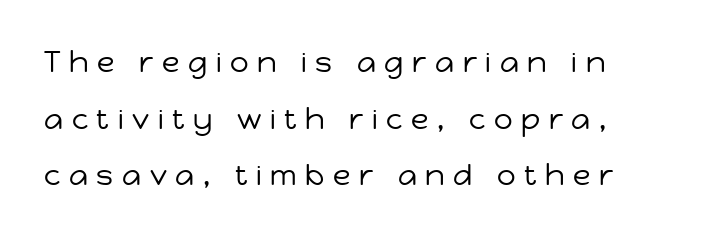
The image shows 29 px regular-weight sans-serif type, upright; set left-aligned, loose line spacing (1.95x), unusually wide letter spacing (+0.3 em), not underlined; low stroke contrast and a medium x-height.
